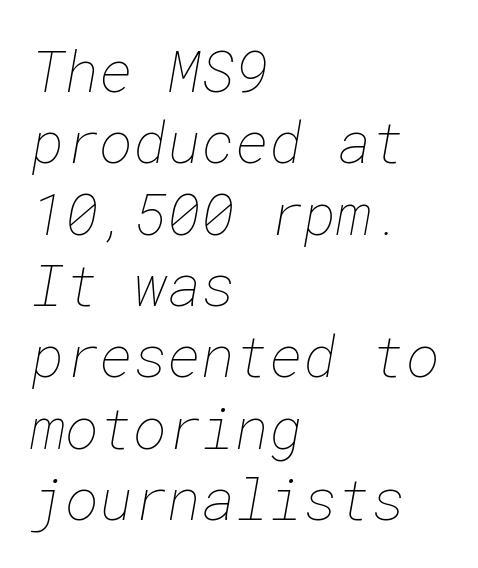
Q: Is the text bold? A: No.
Q: Is the text underlined? A: No.
Q: How is the paragraph aligned? A: Left-aligned.
Q: Is the spacing between letters normal or unusually wide? A: Normal.
Q: Width (condensed, normal, or wide)? A: Normal.
Q: Stroke contrast? A: Low.
Q: x-height? A: Medium.
